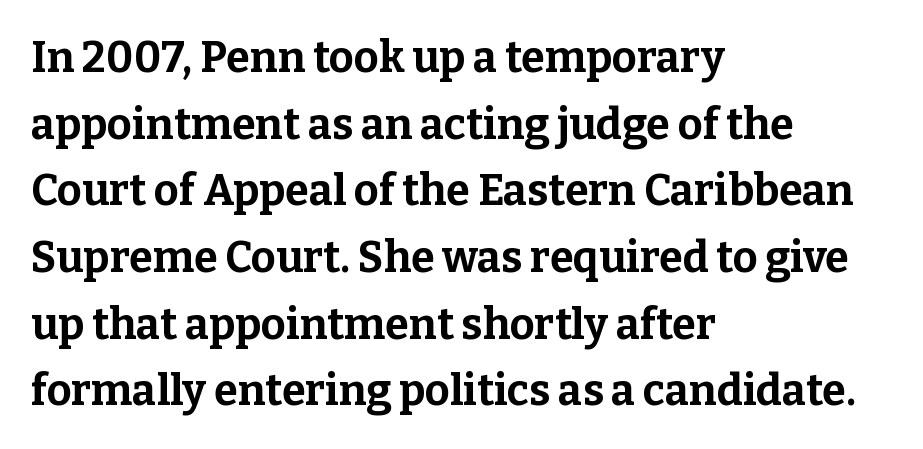
A typesetter would label this face a serif. Reading down the column, the eye jumps a familiar distance to each next line. These lines are rendered in a variable-pitch font. Alignment: flush left. Decoration check: the copy has no underline.
